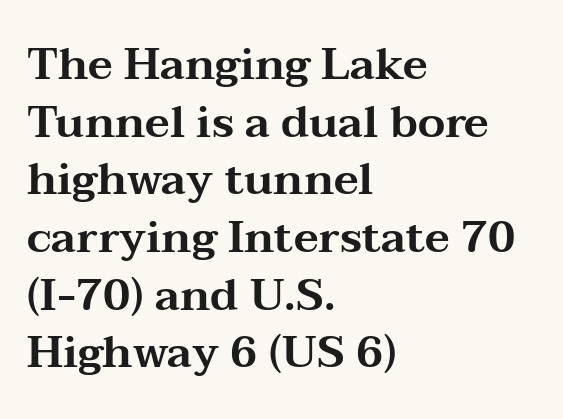
{"serif": "yes", "italic": "no", "width": "wide", "stroke_contrast": "medium", "x_height": "medium", "monospaced": "no", "underline": "no", "align": "left", "line_spacing": "normal", "line_spacing_ratio": 1.31, "letter_spacing": "normal", "letter_spacing_em": 0.0, "glyph_px": 44}
